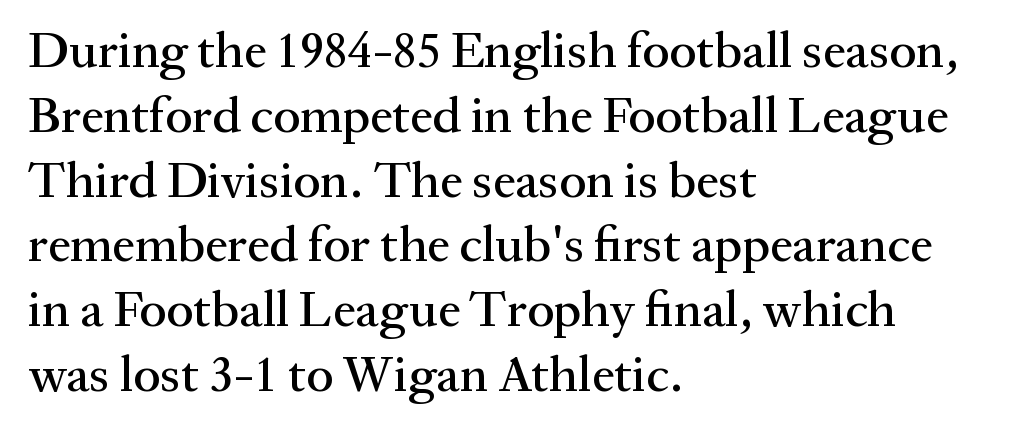
Q: Is the text italic (slanted)? A: No, it is upright.
Q: Is the typeface a serif or a sans-serif typeface? A: Serif.
Q: Is the text underlined? A: No.
Q: How is the paragraph aligned? A: Left-aligned.
Q: Is the spacing between letters normal or unusually wide? A: Normal.
Q: Is the spacing between lines tight, normal or loose? A: Normal.
Q: Width (condensed, normal, or wide)? A: Normal.
Q: Stroke contrast? A: Medium.
Q: x-height? A: Medium.
Q: Monospaced? A: No.
